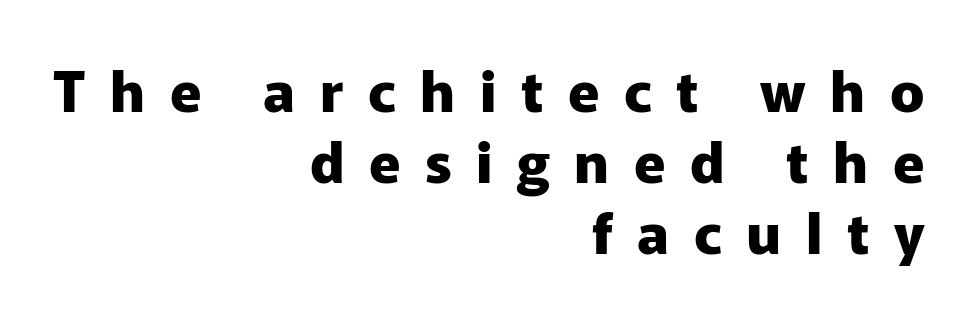
No word sits above an underline. The font is running at its bold setting. This sample keeps an unexceptional amount of space between lines. Regarding serifs, this sample does without them. The passage shown has open, widely tracked lettering throughout. Every stem runs plumb, perpendicular to the baseline.
